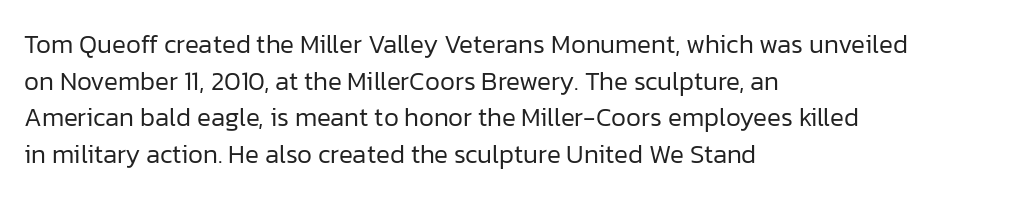
In CSS terms this would be text-align: left. The words here are not underlined. The font is comparable to plain body text, perhaps lighter. Every character sits straight up, as roman type does. The vertical gap from one line to the next is medium. Compared with typical body copy, the letter spacing here is the same.
